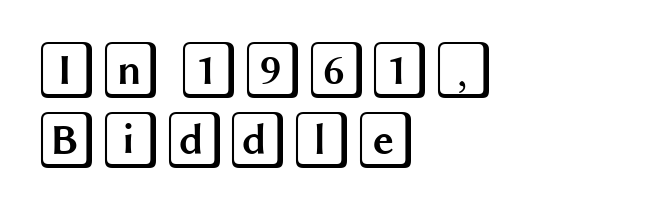
{"italic": "no", "width": "wide", "x_height": "large", "underline": "no", "align": "left", "line_spacing_ratio": 1.21, "letter_spacing": "normal", "letter_spacing_em": 0.0, "glyph_px": 58}
